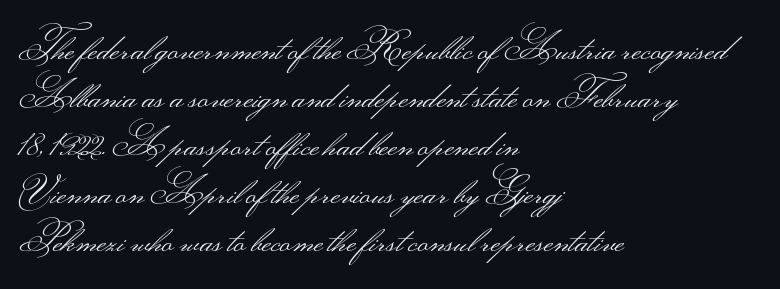
{"serif": "no", "bold": "no", "weight": "light", "width": "wide", "stroke_contrast": "medium", "monospaced": "no", "underline": "no", "align": "left", "line_spacing": "normal", "line_spacing_ratio": 1.3, "letter_spacing": "normal", "letter_spacing_em": 0.0, "glyph_px": 37}
